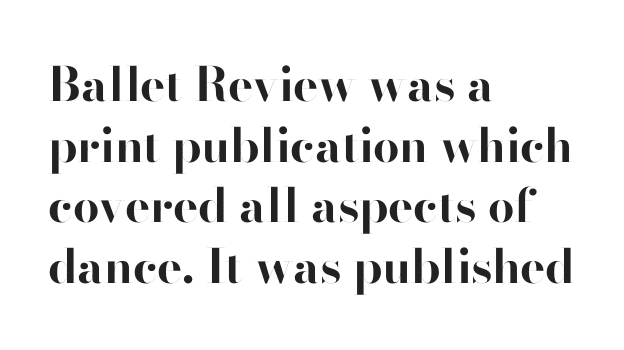
If you measured baseline to baseline, you'd find a middling distance. Varying glyph widths throughout — classic text-font behaviour. Is the type bold? Yes — the strokes are clearly thick and heavy. Grotesque or geometric, the face here clearly has no serifs. Words appear dense and cohesive because spacing is normal. Horizontally, the lines are justified to the leading edge only.
